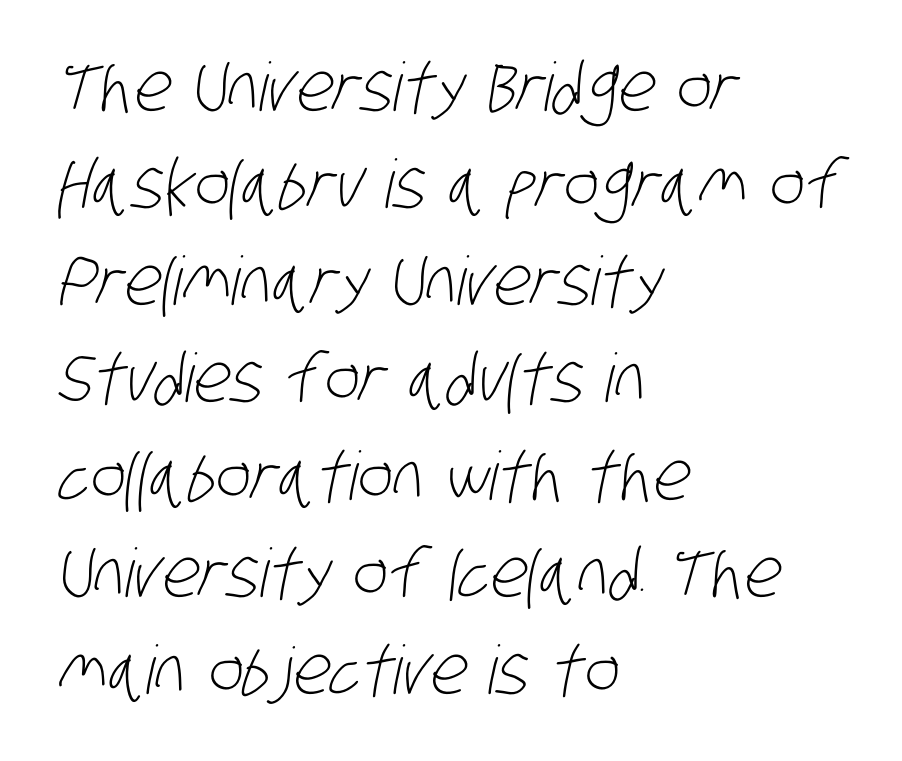
Q: Is the text bold? A: No.
Q: Is the typeface a serif or a sans-serif typeface? A: Sans-serif.
Q: Is the text underlined? A: No.
Q: How is the paragraph aligned? A: Left-aligned.
Q: Is the spacing between letters normal or unusually wide? A: Normal.
Q: Is the spacing between lines tight, normal or loose? A: Normal.
Q: Width (condensed, normal, or wide)? A: Condensed.
Q: Stroke contrast? A: Low.
Q: x-height? A: Large.
Q: Monospaced? A: No.
